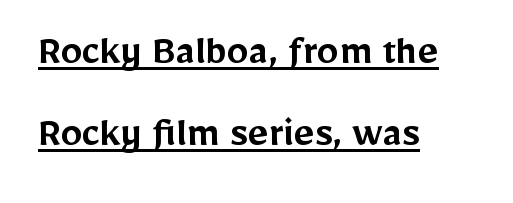
Q: Is the text bold? A: Semi-bold.
Q: Is the text italic (slanted)? A: No, it is upright.
Q: Is the typeface a serif or a sans-serif typeface? A: Sans-serif.
Q: Is the text underlined? A: Yes.
Q: How is the paragraph aligned? A: Left-aligned.
Q: Is the spacing between letters normal or unusually wide? A: Normal.
Q: Width (condensed, normal, or wide)? A: Normal.
Q: Stroke contrast? A: Low.
Q: x-height? A: Medium.
Q: Monospaced? A: No.
